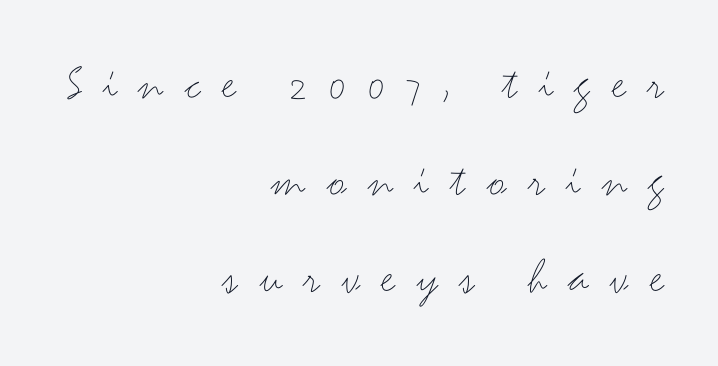
{"serif": "no", "bold": "no", "weight": "thin", "width": "wide", "stroke_contrast": "medium", "x_height": "small", "monospaced": "no", "underline": "no", "align": "right", "line_spacing": "loose", "line_spacing_ratio": 1.94, "letter_spacing": "wide", "letter_spacing_em": 0.43, "glyph_px": 50}
